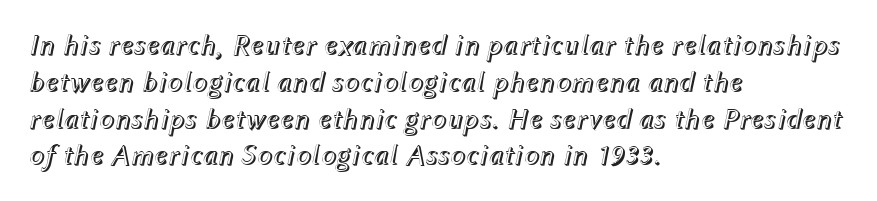
Q: Is the text italic (slanted)? A: Yes, it leans right by about 12 degrees.
Q: Is the text underlined? A: No.
Q: How is the paragraph aligned? A: Left-aligned.
Q: Is the spacing between letters normal or unusually wide? A: Normal.
Q: Is the spacing between lines tight, normal or loose? A: Normal.
Q: Width (condensed, normal, or wide)? A: Normal.
Q: x-height? A: Medium.
Q: Monospaced? A: No.
